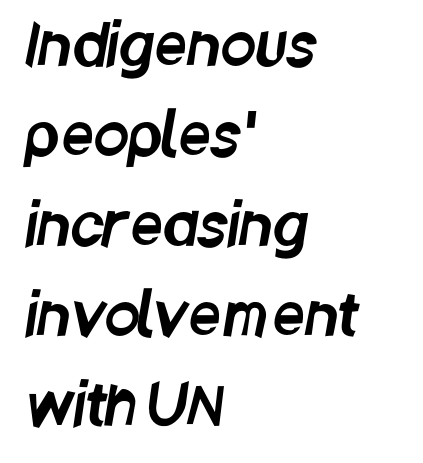
{"serif": "no", "width": "condensed", "stroke_contrast": "low", "x_height": "large", "monospaced": "no", "underline": "no", "align": "left", "line_spacing": "normal", "line_spacing_ratio": 1.58, "letter_spacing": "normal", "letter_spacing_em": 0.0, "glyph_px": 57}
